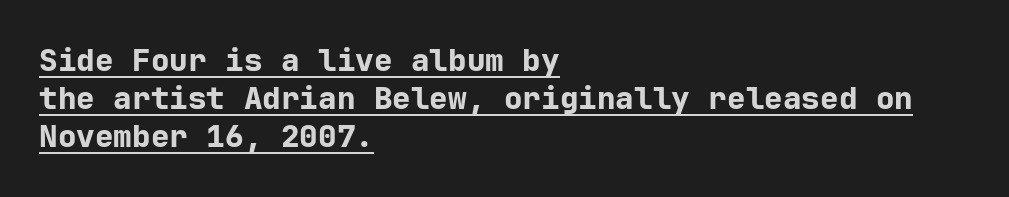
This sample uses an upright cut, with every glyph sitting square on the baseline. The ragged edge is on the right, which tells us the setting is flush left. Check where the strokes stop: nothing finishes them off — pure sans. Students, observe the line beneath the letters — that is underlining.
